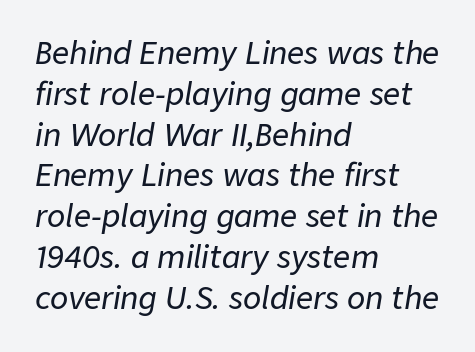
{"italic": "yes", "lean": "right", "slant_degrees": 9, "width": "normal", "stroke_contrast": "low", "x_height": "medium", "monospaced": "no", "underline": "no", "align": "left", "line_spacing": "normal", "line_spacing_ratio": 1.36, "letter_spacing": "normal", "letter_spacing_em": 0.0, "glyph_px": 30}
